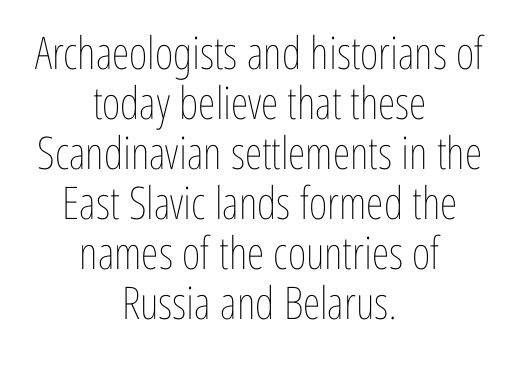
This sample is center-justified, so both line endings float freely. Beneath every word, the page is bare. Words appear dense and cohesive because spacing is normal. The letterforms sit at book weight or below. Does the leading feel generous? Not at all — it's pinched.
